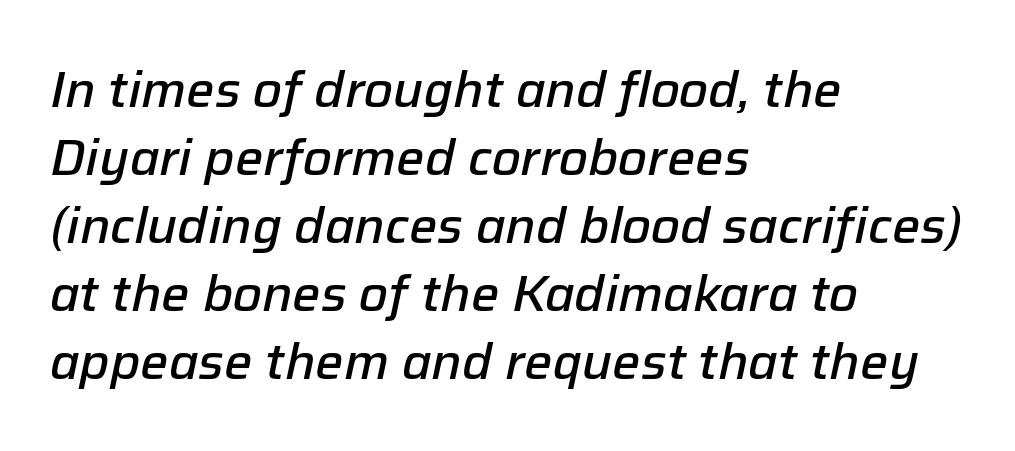
Every row of glyphs begins at an identical x-position on the left. Rule under the text: the space is simply empty. A typesetter would call this proportional, since set widths differ per character. A typesetter would call this zero additional tracking.
